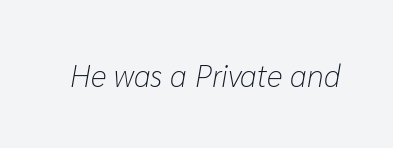
Q: Is the text bold? A: No.
Q: Is the text italic (slanted)? A: Yes, it leans right by about 10 degrees.
Q: Is the text underlined? A: No.
Q: Is the spacing between letters normal or unusually wide? A: Normal.
Q: Width (condensed, normal, or wide)? A: Normal.
Q: Stroke contrast? A: Low.
Q: x-height? A: Medium.
Q: Monospaced? A: No.
